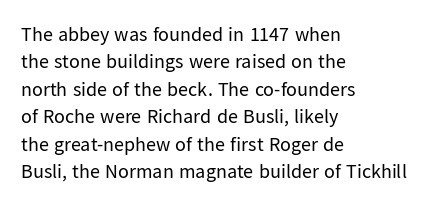
Caption: standard tracking, unaltered. Alignment: flush left. Line spacing here is normal. Weight: not bold — regular or lighter.
